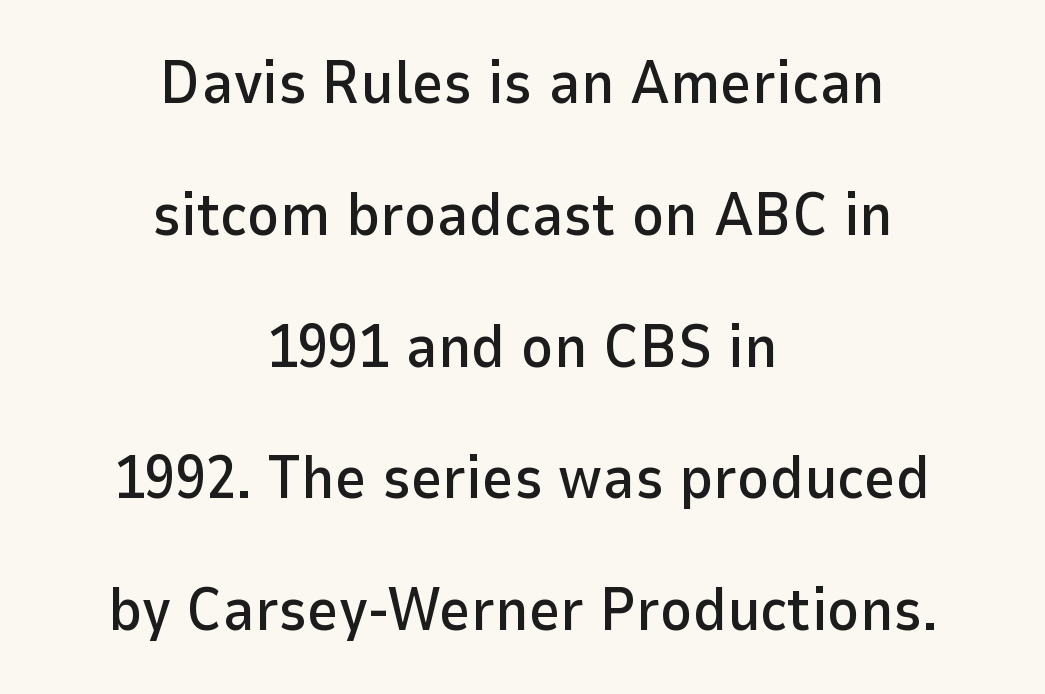
{"serif": "no", "italic": "no", "width": "normal", "stroke_contrast": "low", "x_height": "medium", "monospaced": "no", "underline": "no", "align": "center", "line_spacing": "loose", "line_spacing_ratio": 2.16, "letter_spacing": "normal", "letter_spacing_em": 0.0, "glyph_px": 61}
